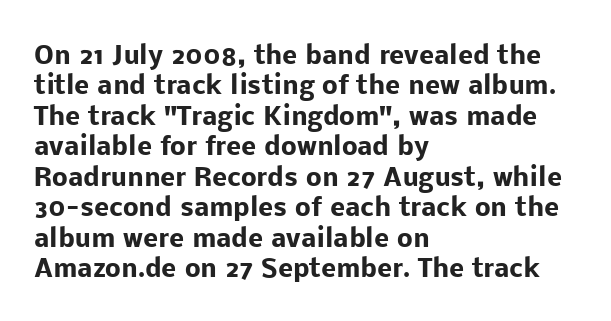
Each line starts at the same left margin while the right side varies. Words appear dense and cohesive because spacing is normal. What weight is shown? A full bold with thick strokes. Nope, not italic — everything's standing straight.
